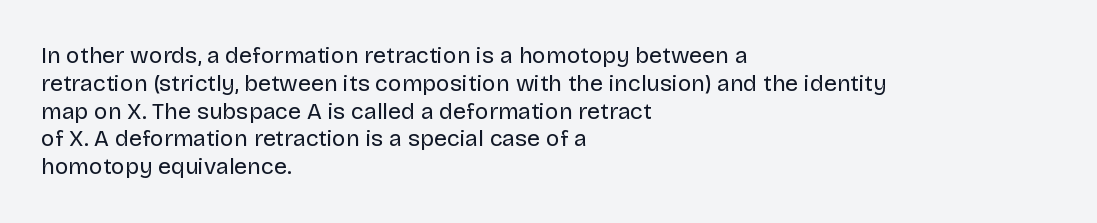
The image shows 23 px text type, upright; set left-aligned, line spacing 1.21x, normal letter spacing, not underlined.
